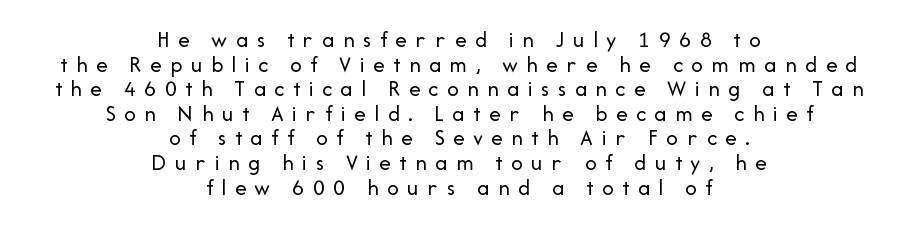
{"italic": "no", "bold": "no", "underline": "no", "align": "center", "line_spacing": "tight", "line_spacing_ratio": 1.07, "letter_spacing": "wide", "letter_spacing_em": 0.37, "glyph_px": 23}
